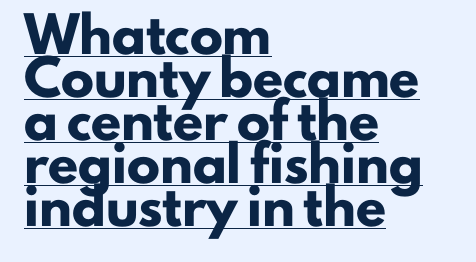
{"serif": "no", "italic": "no", "bold": "yes", "weight": "heavy", "width": "normal", "stroke_contrast": "low", "x_height": "small", "monospaced": "no", "underline": "yes", "align": "left", "line_spacing": "normal", "line_spacing_ratio": 1.3, "letter_spacing": "normal", "letter_spacing_em": 0.0, "glyph_px": 33}
